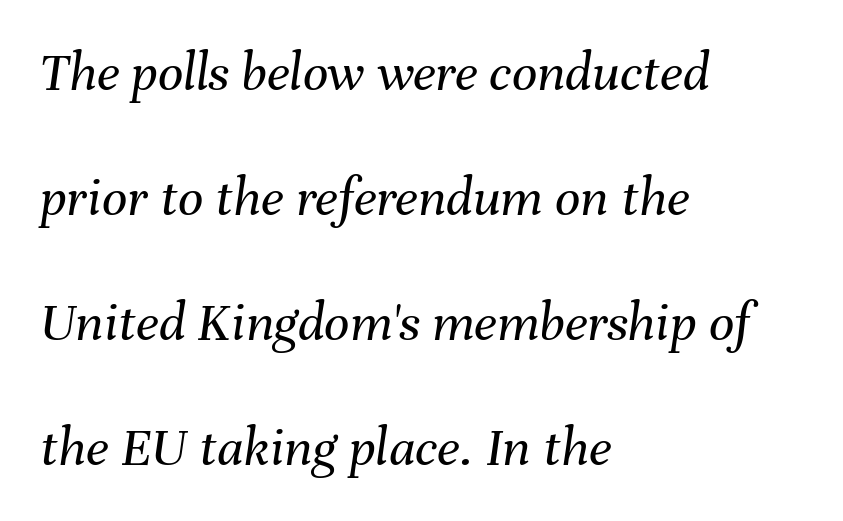
{"italic": "yes", "lean": "right", "slant_degrees": 8, "bold": "no", "weight": "regular", "width": "normal", "stroke_contrast": "medium", "x_height": "medium", "monospaced": "no", "underline": "no", "align": "left", "line_spacing": "loose", "line_spacing_ratio": 2.23, "letter_spacing": "normal", "letter_spacing_em": 0.0, "glyph_px": 56}
